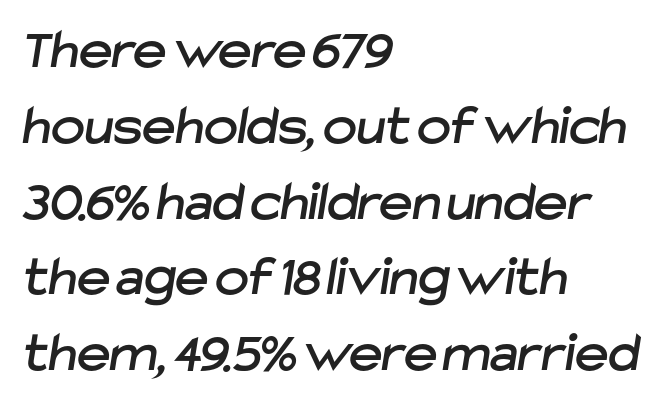
Q: Is the typeface a serif or a sans-serif typeface? A: Sans-serif.
Q: Is the text underlined? A: No.
Q: How is the paragraph aligned? A: Left-aligned.
Q: Is the spacing between letters normal or unusually wide? A: Normal.
Q: Is the spacing between lines tight, normal or loose? A: Normal.
Q: Width (condensed, normal, or wide)? A: Normal.
Q: Stroke contrast? A: Low.
Q: x-height? A: Medium.
Q: Monospaced? A: No.
